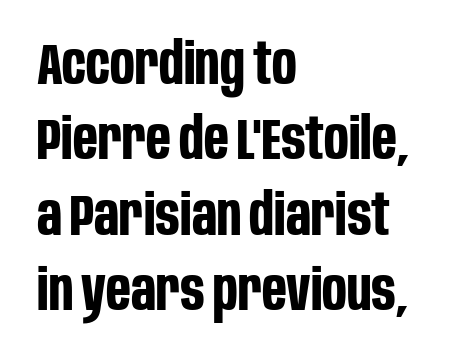
The image shows 58 px bold, condensed sans-serif type, upright; set left-aligned, normal line spacing (1.3x), normal letter spacing, not underlined; low stroke contrast and a large x-height.
